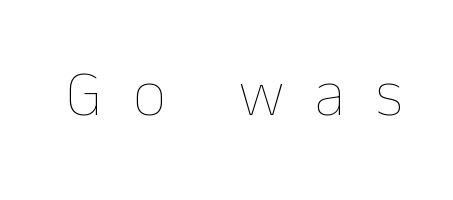
{"italic": "no", "bold": "no", "weight": "thin", "width": "normal", "stroke_contrast": "low", "x_height": "medium", "monospaced": "no", "underline": "no", "letter_spacing": "wide", "letter_spacing_em": 0.46, "glyph_px": 65}
